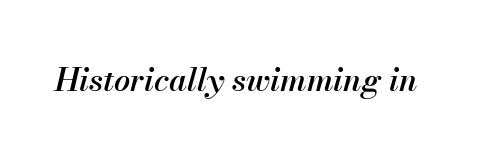
Q: Is the text bold? A: Semi-bold.
Q: Is the text italic (slanted)? A: Yes, it leans right by about 13 degrees.
Q: Is the text underlined? A: No.
Q: Is the spacing between letters normal or unusually wide? A: Normal.
Q: Width (condensed, normal, or wide)? A: Normal.
Q: Stroke contrast? A: Medium.
Q: x-height? A: Small.
Q: Monospaced? A: No.
